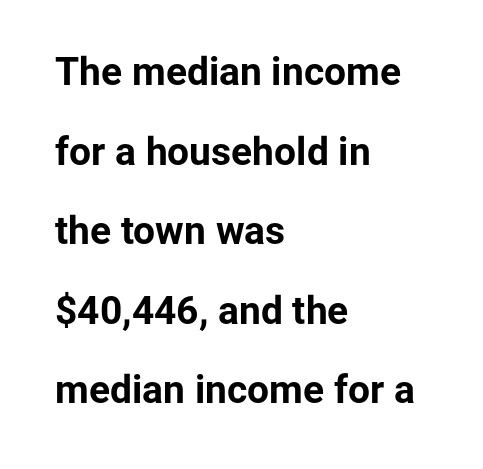
The image shows 39 px bold sans-serif type, upright; set left-aligned, loose line spacing (2.04x), normal letter spacing, not underlined; low stroke contrast and a medium x-height.
